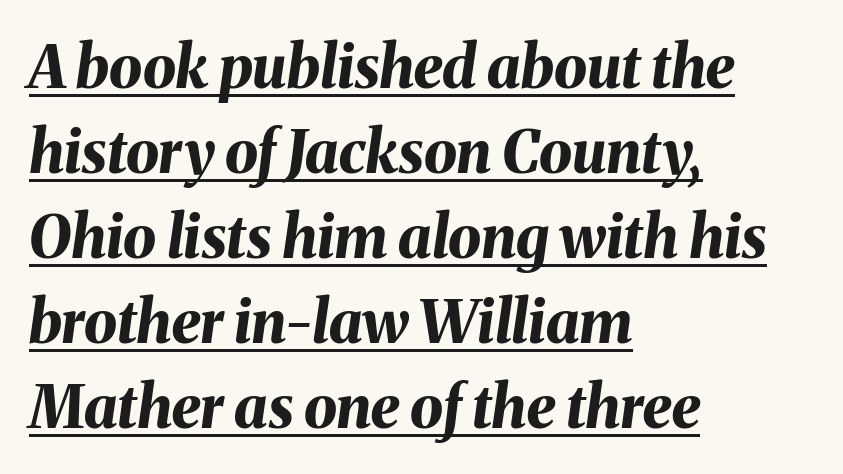
Italic: yes, the glyphs are oblique. Horizontal alignment here is leftward, the default for most running prose. Think of a printed novel: that variable character pitch is what you see here. Compared with typical paragraphs, the rows here are spaced about the same. Strong, thick strokes mark this as bold type.
